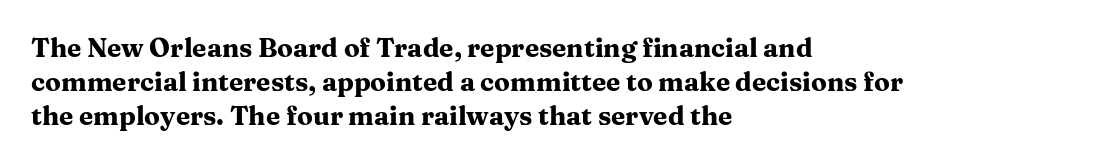
Notice how the stems are strictly vertical — no italics here. The passage shown is emphatically bold. Students, observe: this is what conventionally led text looks like. You could call the tracking neutral — neither tight nor loose. The ragged edge is on the right, which tells us the setting is flush left. Descenders are the only things crossing below the line.
